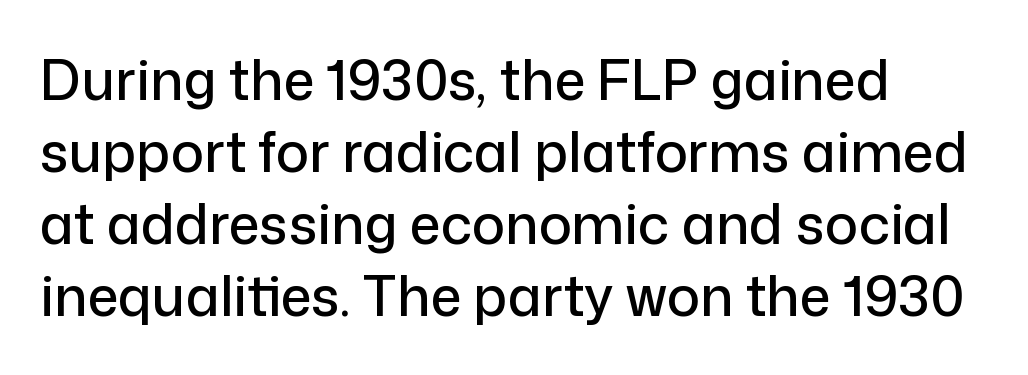
Line beginnings align vertically; line endings do not. You can tell it's not italic because the verticals are truly vertical. This sample keeps an unexceptional amount of space between lines. The rendering uses natural spacing where letterforms have individual widths. Descender tails drop into unmarked territory. The characters display no serif detailing; their extremities are plain.
